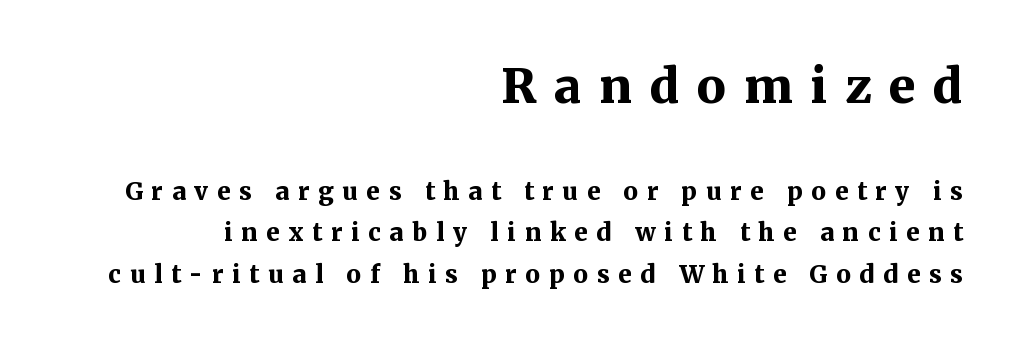
The image shows 48 px bold serif type, upright; set right-aligned, line spacing 1.72x, unusually wide letter spacing (+0.37 em), not underlined; the first (top) block is 2.0x larger; medium stroke contrast and a medium x-height.
